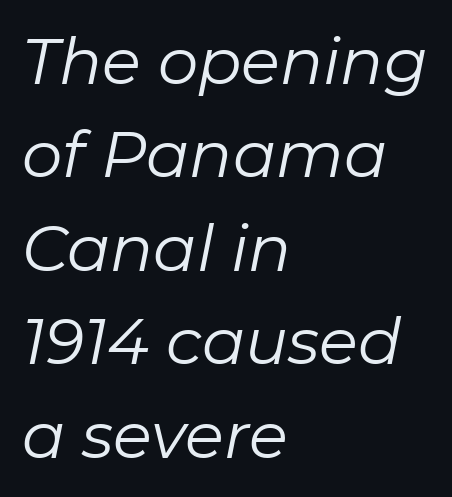
Students, observe: this is what conventionally led text looks like. No heavy texture on the line: the type isn't bold. The letters advance in unequal steps, a hallmark of proportional type. Descenders are the only things crossing below the line. These lines are set flush left with a ragged right edge. Would a proofreader flag this as italicized? Yes.
